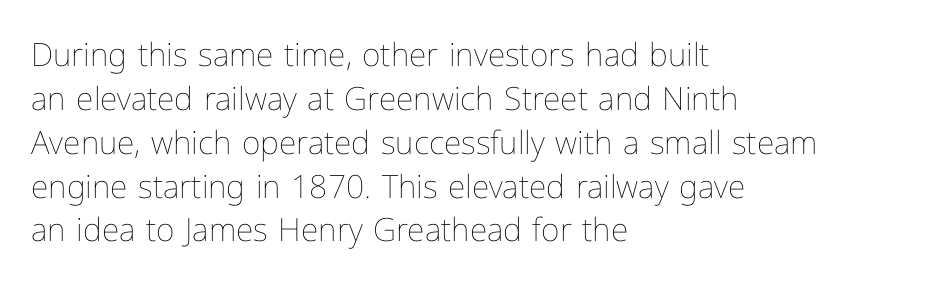
Ink coverage per letter is moderate at most. Underline: absent. These lines stack with their left ends in a neat column. This sample uses an upright cut, with every glyph sitting square on the baseline. Interline gaps are of average width in this sample.
